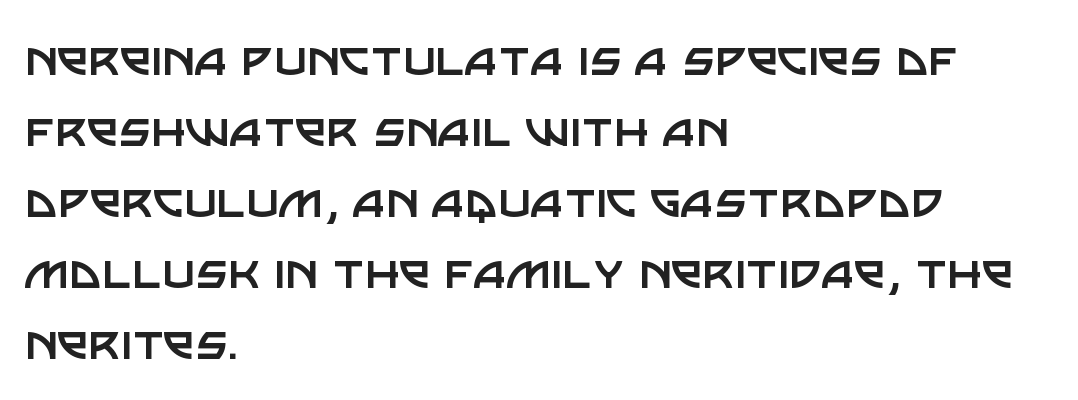
{"serif": "no", "italic": "no", "bold": "no", "weight": "regular", "width": "normal", "stroke_contrast": "low", "x_height": "large", "monospaced": "no", "underline": "no", "align": "left", "line_spacing": "normal", "line_spacing_ratio": 1.27, "letter_spacing": "normal", "letter_spacing_em": 0.0, "glyph_px": 56}
